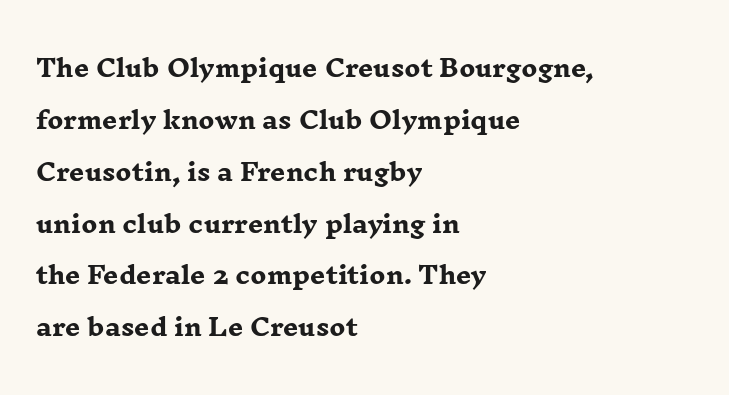
Q: Is the text bold? A: Yes.
Q: Is the text italic (slanted)? A: No, it is upright.
Q: Is the text underlined? A: No.
Q: How is the paragraph aligned? A: Left-aligned.
Q: Is the spacing between letters normal or unusually wide? A: Normal.
Q: Is the spacing between lines tight, normal or loose? A: Loose.
